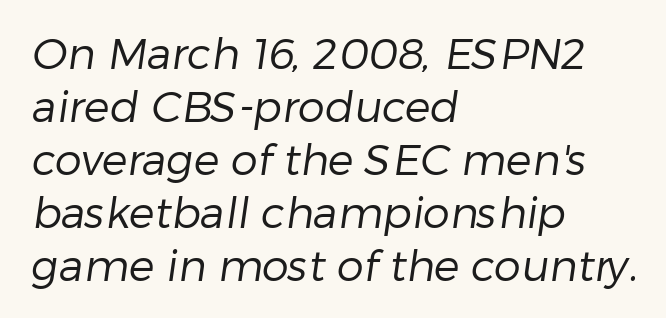
Q: Is the text bold? A: No.
Q: Is the typeface a serif or a sans-serif typeface? A: Sans-serif.
Q: Is the text underlined? A: No.
Q: How is the paragraph aligned? A: Left-aligned.
Q: Is the spacing between letters normal or unusually wide? A: Normal.
Q: Width (condensed, normal, or wide)? A: Normal.
Q: Stroke contrast? A: Low.
Q: x-height? A: Medium.
Q: Monospaced? A: No.
